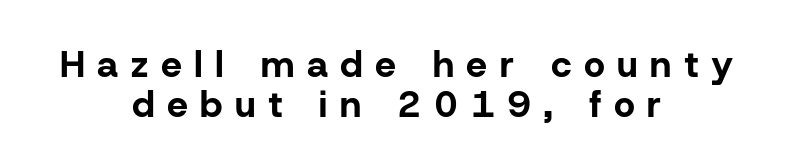
Anything drawn beneath the words? Only blank space. Nothing sits at the stroke ends, so this counts as sans-serif. The lettering stays uniformly vertical, giving the passage a roman look. Interline gaps are noticeably narrow in this sample.
